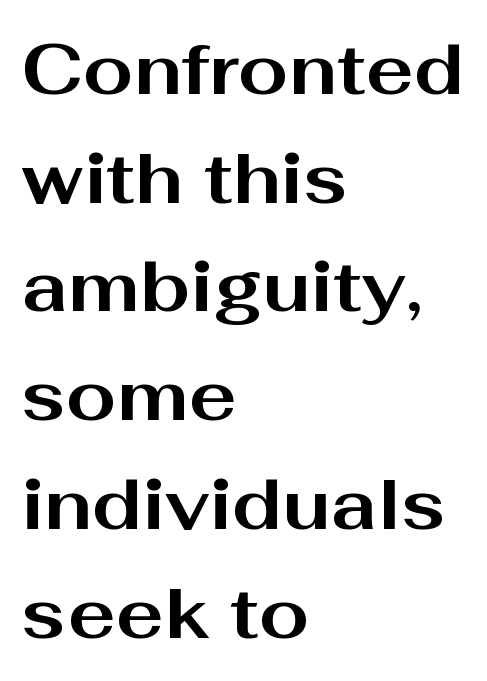
Whoever set this chose a conventional vertical rhythm. Do the characters align in a grid? No, the font is proportional. Classification — sans serif. Where is the straight margin? On the left.
